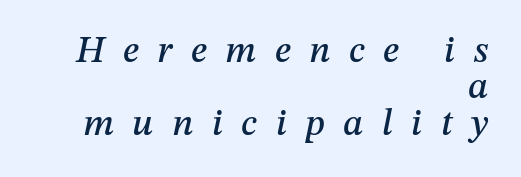
Q: Is the text italic (slanted)? A: Yes, it leans right by about 12 degrees.
Q: Is the text underlined? A: No.
Q: How is the paragraph aligned? A: Right-aligned.
Q: Is the spacing between letters normal or unusually wide? A: Unusually wide.
Q: Is the spacing between lines tight, normal or loose? A: Tight.
Q: Width (condensed, normal, or wide)? A: Normal.
Q: Stroke contrast? A: Medium.
Q: x-height? A: Medium.
Q: Monospaced? A: No.
